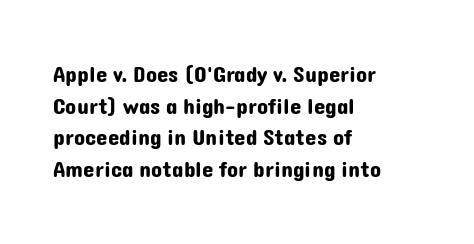
Q: Is the text italic (slanted)? A: No, it is upright.
Q: Is the text underlined? A: No.
Q: How is the paragraph aligned? A: Left-aligned.
Q: Is the spacing between letters normal or unusually wide? A: Normal.
Q: Is the spacing between lines tight, normal or loose? A: Normal.
